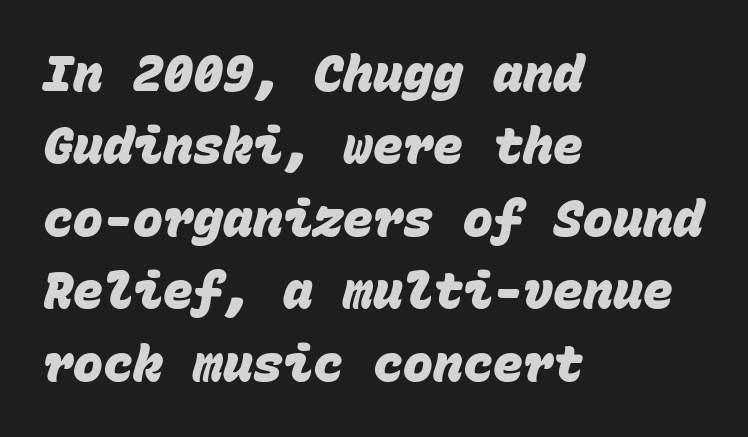
Summary of vertical rhythm: regular, with standard interline spacing. Check the space under the baseline: it is left empty. What stands out about the letter spacing? Nothing — it is the standard amount. Its strokes are broad and dark, the hallmark of bold type. Is this a sans? Yes — the strokes have no serifs. Spacing verdict: monospaced, one width for all characters.
